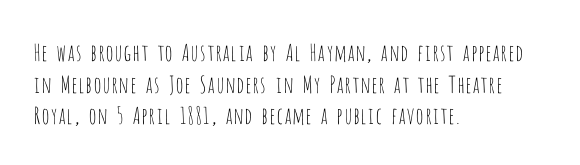
{"italic": "no", "bold": "no", "underline": "no", "align": "left", "line_spacing": "normal", "line_spacing_ratio": 1.37, "letter_spacing": "normal", "letter_spacing_em": 0.0, "glyph_px": 23}
